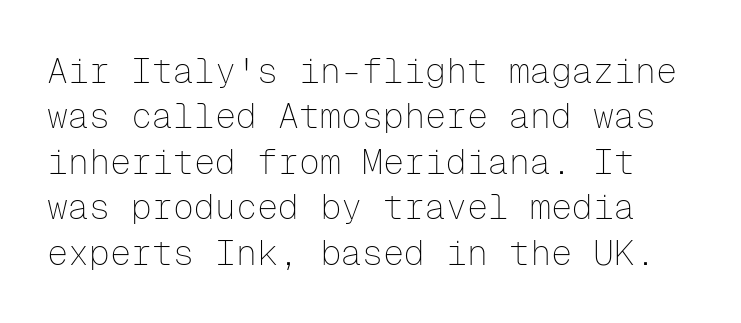
Q: Is the text bold? A: No.
Q: Is the text italic (slanted)? A: No, it is upright.
Q: Is the typeface a serif or a sans-serif typeface? A: Sans-serif.
Q: Is the text underlined? A: No.
Q: Is the spacing between letters normal or unusually wide? A: Normal.
Q: Is the spacing between lines tight, normal or loose? A: Normal.
Q: Width (condensed, normal, or wide)? A: Normal.
Q: Stroke contrast? A: Low.
Q: x-height? A: Medium.
Q: Monospaced? A: Yes.
